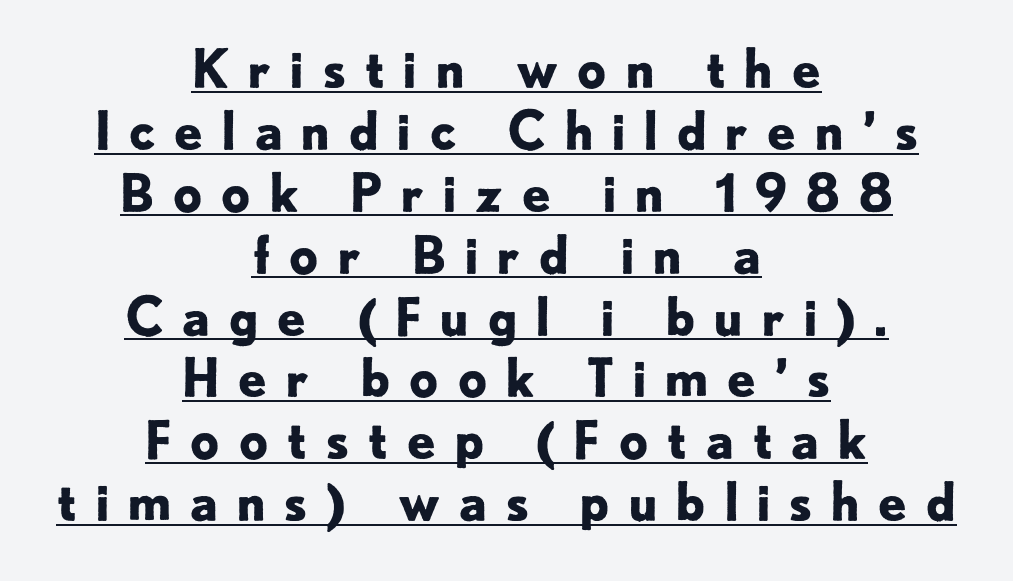
The image shows 52 px bold sans-serif type, upright; set centered, line spacing 1.19x, unusually wide letter spacing (+0.33 em), underlined; low stroke contrast and a small x-height.
